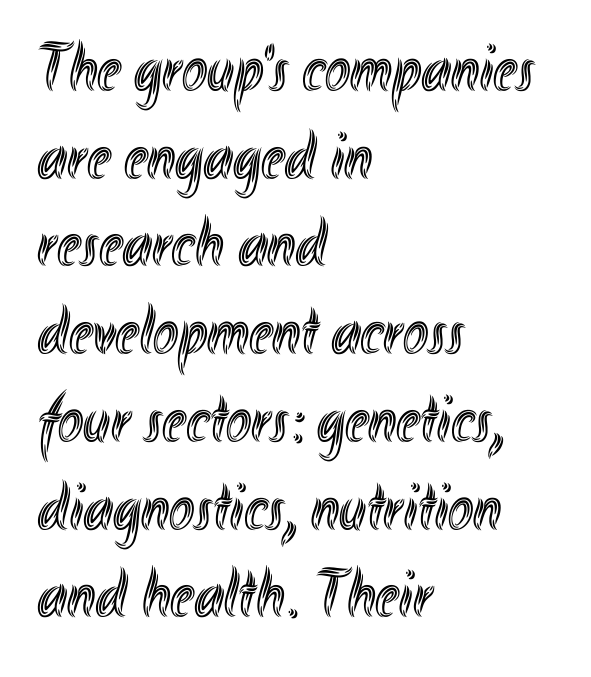
{"width": "condensed", "x_height": "small", "monospaced": "no", "underline": "no", "align": "left", "line_spacing": "normal", "line_spacing_ratio": 1.29, "letter_spacing": "normal", "letter_spacing_em": 0.0, "glyph_px": 68}
